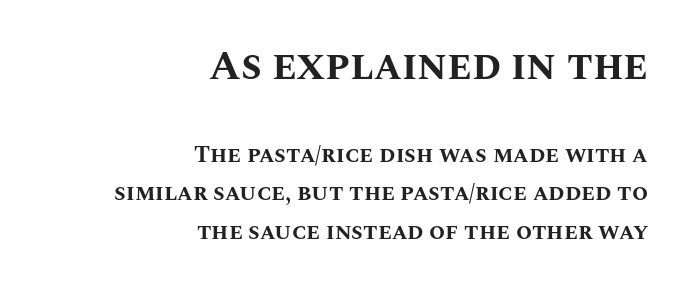
The image shows 41 px bold type, upright; set right-aligned, normal line spacing (1.68x), normal letter spacing, not underlined; the first (top) block is 1.78x larger; medium stroke contrast and a large x-height.
